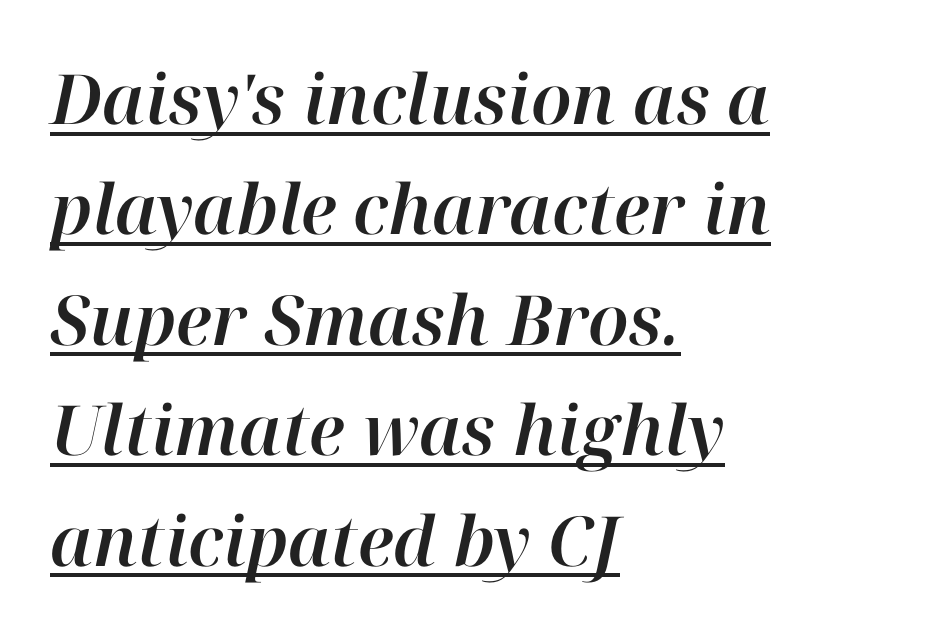
{"italic": "yes", "lean": "right", "slant_degrees": 12, "width": "normal", "stroke_contrast": "high", "x_height": "medium", "monospaced": "no", "underline": "yes", "align": "left", "line_spacing": "normal", "line_spacing_ratio": 1.6, "letter_spacing": "normal", "letter_spacing_em": 0.0, "glyph_px": 69}
